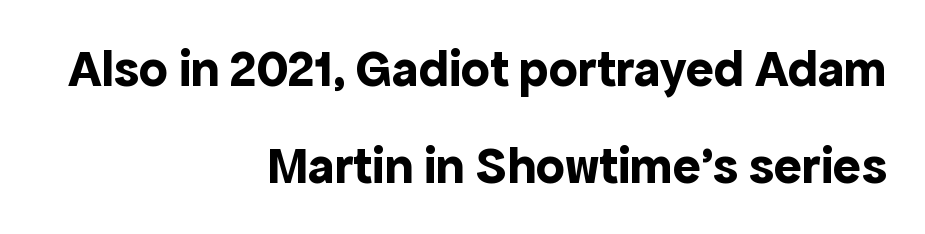
Q: Is the text bold? A: Yes.
Q: Is the text italic (slanted)? A: No, it is upright.
Q: Is the typeface a serif or a sans-serif typeface? A: Sans-serif.
Q: Is the text underlined? A: No.
Q: How is the paragraph aligned? A: Right-aligned.
Q: Is the spacing between letters normal or unusually wide? A: Normal.
Q: Width (condensed, normal, or wide)? A: Normal.
Q: x-height? A: Medium.
Q: Monospaced? A: No.
